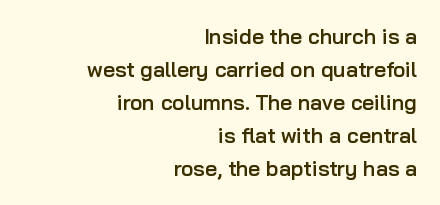
{"italic": "no", "bold": "semi", "underline": "no", "align": "right", "line_spacing": "normal", "line_spacing_ratio": 1.57, "letter_spacing": "normal", "letter_spacing_em": 0.0, "glyph_px": 21}
